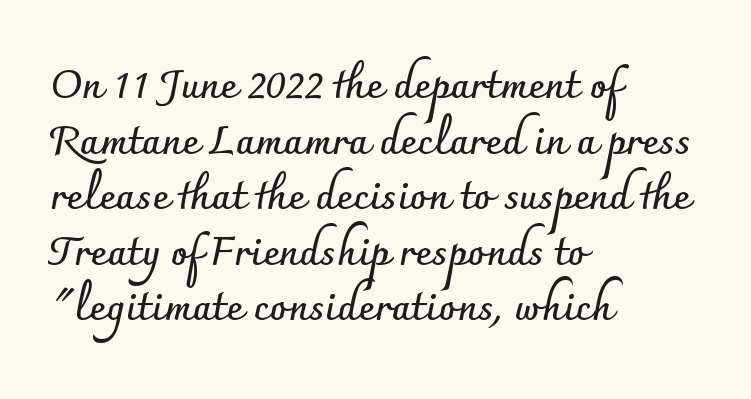
Q: Is the text bold? A: Yes.
Q: Is the text italic (slanted)? A: Yes.
Q: Is the typeface a serif or a sans-serif typeface? A: Sans-serif.
Q: Is the text underlined? A: No.
Q: How is the paragraph aligned? A: Left-aligned.
Q: Is the spacing between letters normal or unusually wide? A: Normal.
Q: Is the spacing between lines tight, normal or loose? A: Normal.
Q: Width (condensed, normal, or wide)? A: Normal.
Q: Stroke contrast? A: Low.
Q: x-height? A: Small.
Q: Monospaced? A: No.
